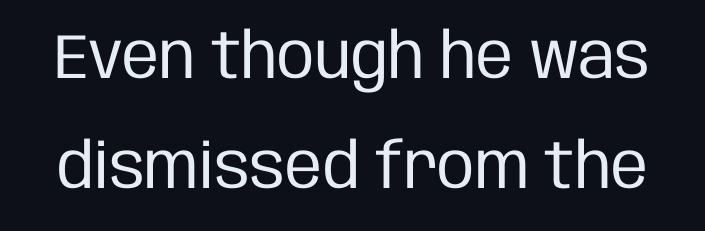
The image shows 63 px regular-weight, condensed sans-serif type, upright; set line spacing 1.74x, normal letter spacing, not underlined; low stroke contrast and a large x-height.
